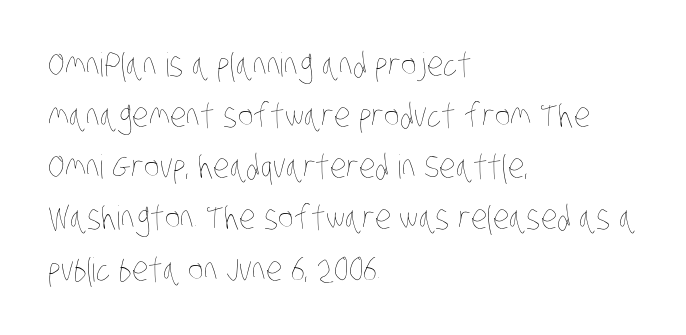
The image shows 33 px thin, condensed type; set left-aligned, normal line spacing (1.55x), normal letter spacing, not underlined; low stroke contrast and a large x-height.
